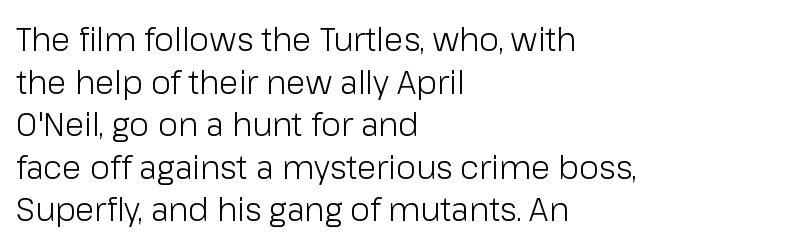
{"serif": "no", "italic": "no", "bold": "no", "weight": "light", "width": "normal", "stroke_contrast": "low", "x_height": "medium", "monospaced": "no", "underline": "no", "align": "left", "line_spacing": "normal", "line_spacing_ratio": 1.33, "letter_spacing": "normal", "letter_spacing_em": 0.0, "glyph_px": 32}
